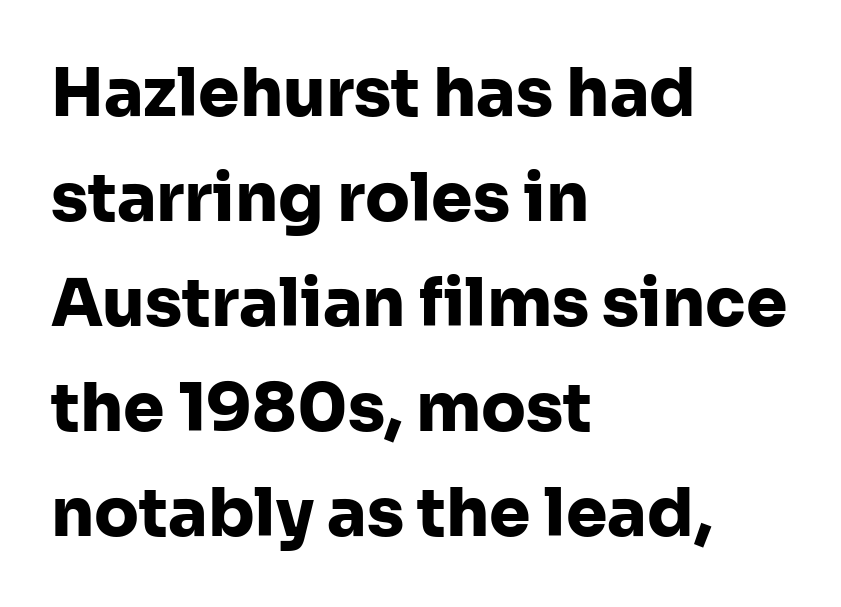
Q: Is the text bold? A: Yes.
Q: Is the text italic (slanted)? A: No, it is upright.
Q: Is the typeface a serif or a sans-serif typeface? A: Sans-serif.
Q: Is the text underlined? A: No.
Q: How is the paragraph aligned? A: Left-aligned.
Q: Is the spacing between letters normal or unusually wide? A: Normal.
Q: Is the spacing between lines tight, normal or loose? A: Normal.
Q: Width (condensed, normal, or wide)? A: Normal.
Q: Stroke contrast? A: Low.
Q: x-height? A: Medium.
Q: Monospaced? A: No.
